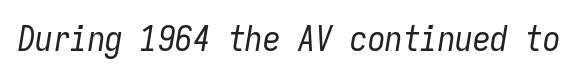
Q: Is the text bold? A: No.
Q: Is the text italic (slanted)? A: Yes, it leans right by about 9 degrees.
Q: Is the text underlined? A: No.
Q: Is the spacing between letters normal or unusually wide? A: Normal.
Q: Width (condensed, normal, or wide)? A: Condensed.
Q: Stroke contrast? A: Low.
Q: x-height? A: Medium.
Q: Monospaced? A: Yes.
